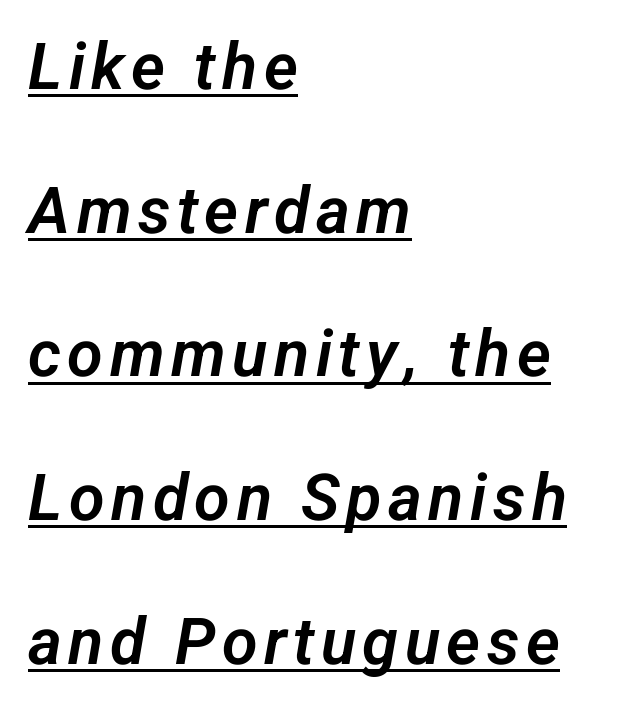
Casual observation: everything's shoved over to the left. The vertical gap from one line to the next is large. Is this a sans? Yes — the strokes have no serifs. Looks like regular typesetting: each glyph gets only the width it needs. The lettering is marked with a stroke running underneath it.
